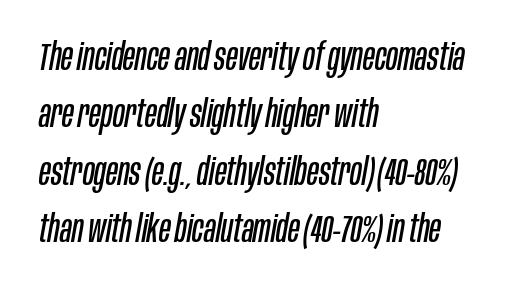
Q: Is the text bold? A: No.
Q: Is the text italic (slanted)? A: Yes, it leans right by about 10 degrees.
Q: Is the text underlined? A: No.
Q: How is the paragraph aligned? A: Left-aligned.
Q: Is the spacing between letters normal or unusually wide? A: Normal.
Q: Is the spacing between lines tight, normal or loose? A: Normal.
Q: Width (condensed, normal, or wide)? A: Condensed.
Q: Stroke contrast? A: Low.
Q: x-height? A: Large.
Q: Monospaced? A: No.
